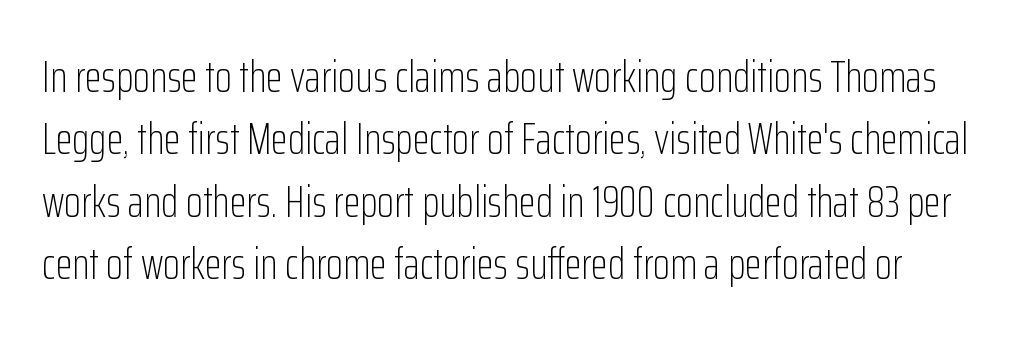
Glance below the letters and you will spot only blank space. One glance says typical: line gaps are just what's usual. No feet cap the strokes, marking this as sans-serif type. Here the designer chose a conventional face with non-uniform glyph widths. This rendering leaves character spacing at its baseline value.
